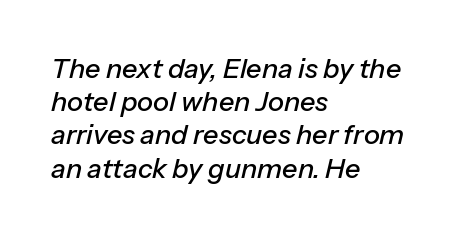
Decoration check: the copy has no underline. There's an unmistakable incline to the writing here. A student would call this left alignment; a typographer would say flush left, rag right. Default kerning and tracking; the words read as compact shapes.
